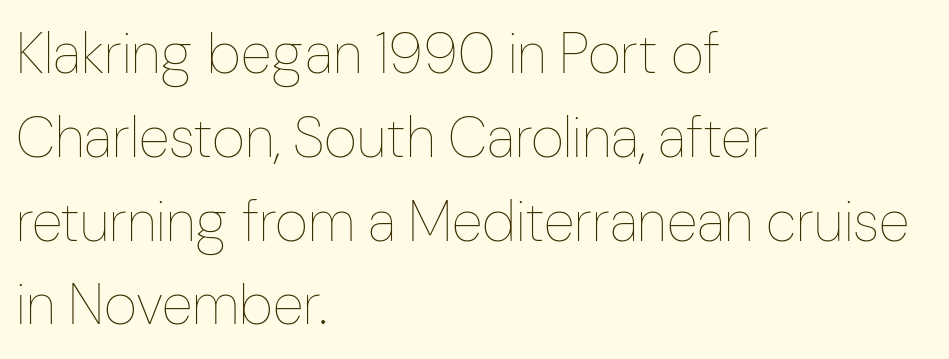
Q: Is the text bold? A: No.
Q: Is the text italic (slanted)? A: No, it is upright.
Q: Is the text underlined? A: No.
Q: How is the paragraph aligned? A: Left-aligned.
Q: Is the spacing between letters normal or unusually wide? A: Normal.
Q: Is the spacing between lines tight, normal or loose? A: Normal.
Q: Width (condensed, normal, or wide)? A: Condensed.
Q: Stroke contrast? A: Low.
Q: x-height? A: Medium.
Q: Monospaced? A: No.
